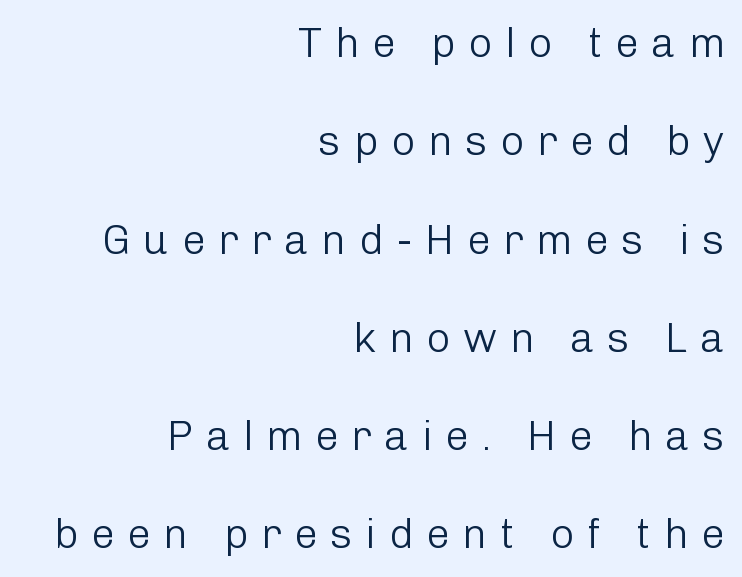
The image shows 42 px light sans-serif type, upright; set right-aligned, loose line spacing (2.34x), unusually wide letter spacing (+0.3 em), not underlined; low stroke contrast and a medium x-height.
